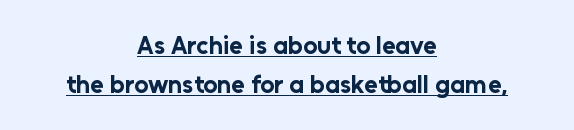
{"italic": "no", "bold": "yes", "underline": "yes", "align": "center", "line_spacing": "normal", "line_spacing_ratio": 1.56, "letter_spacing": "normal", "letter_spacing_em": 0.0, "glyph_px": 25}
